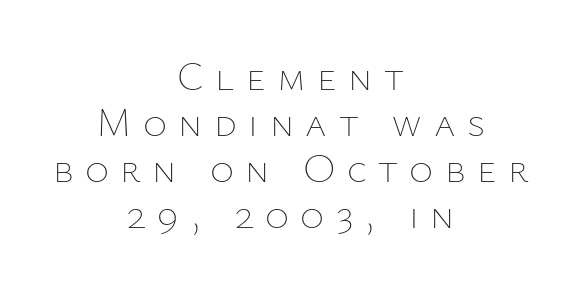
Q: Is the text bold? A: No.
Q: Is the text italic (slanted)? A: No, it is upright.
Q: Is the text underlined? A: No.
Q: How is the paragraph aligned? A: Centered.
Q: Is the spacing between letters normal or unusually wide? A: Unusually wide.
Q: Is the spacing between lines tight, normal or loose? A: Tight.
Q: Width (condensed, normal, or wide)? A: Normal.
Q: Stroke contrast? A: Low.
Q: x-height? A: Medium.
Q: Monospaced? A: No.
